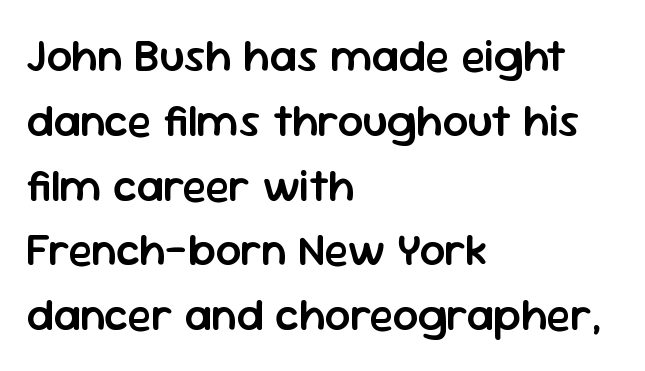
The image shows 45 px semibold sans-serif type, upright; set left-aligned, normal line spacing (1.44x), normal letter spacing, not underlined; low stroke contrast and a medium x-height.
